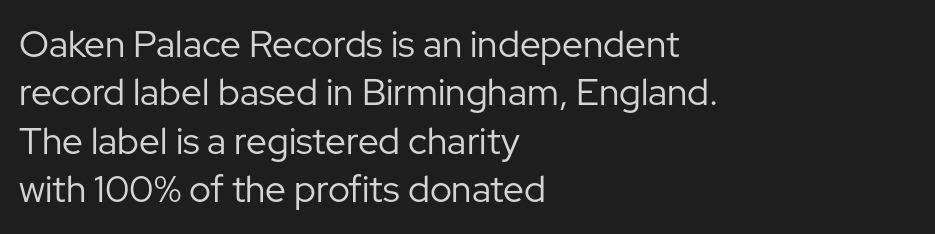
Q: Is the text bold? A: No.
Q: Is the text italic (slanted)? A: No, it is upright.
Q: Is the typeface a serif or a sans-serif typeface? A: Sans-serif.
Q: Is the text underlined? A: No.
Q: How is the paragraph aligned? A: Left-aligned.
Q: Is the spacing between letters normal or unusually wide? A: Normal.
Q: Is the spacing between lines tight, normal or loose? A: Normal.
Q: Width (condensed, normal, or wide)? A: Normal.
Q: Stroke contrast? A: Low.
Q: x-height? A: Medium.
Q: Monospaced? A: No.
